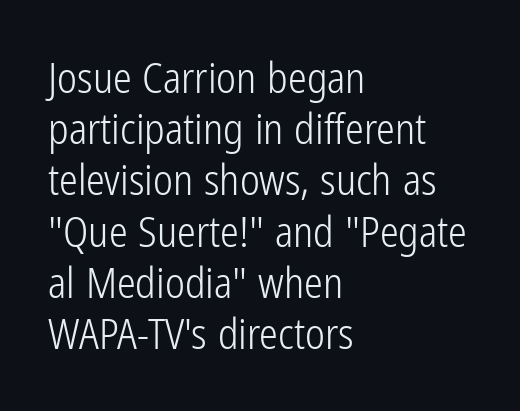
The ragged edge is on the right, which tells us the setting is flush left. The text was rendered using a sans face with plain stroke endings. No italicization has been applied; the sample stays upright. Descender tails drop into unmarked territory. The face used here is rendered with its standard letterfit. You could not count columns in this text — the font is proportionally spaced.
